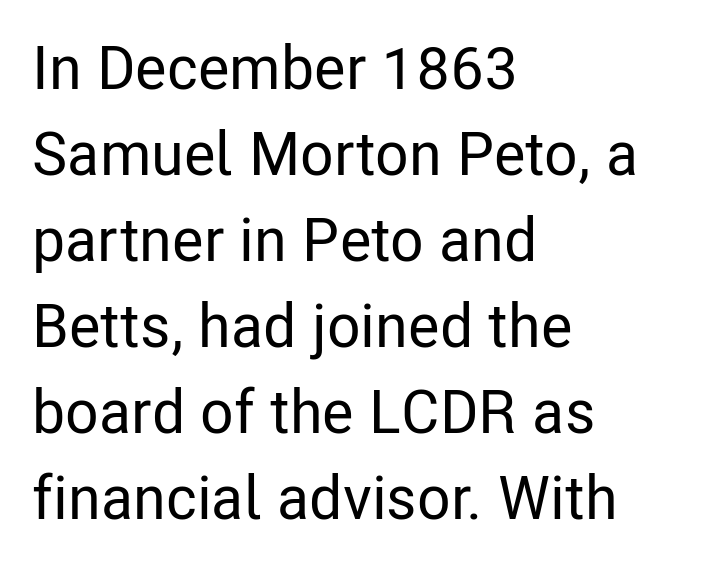
The image shows 61 px condensed sans-serif type, upright; set left-aligned, normal line spacing (1.41x), normal letter spacing, not underlined; low stroke contrast and a medium x-height.
